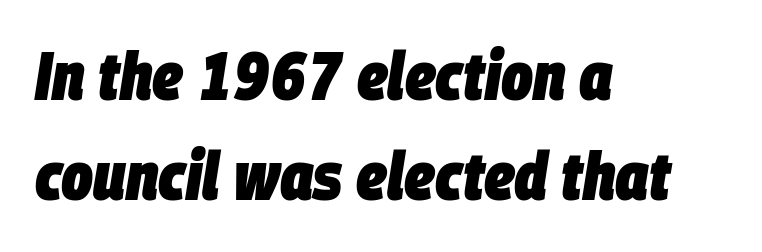
The image shows 67 px heavy, condensed type, italic (leaning right); set left-aligned, normal line spacing (1.5x), normal letter spacing, not underlined; low stroke contrast and a large x-height.
